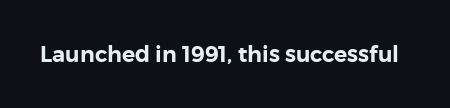
{"italic": "no", "underline": "no", "letter_spacing": "normal", "letter_spacing_em": 0.0, "glyph_px": 22}
